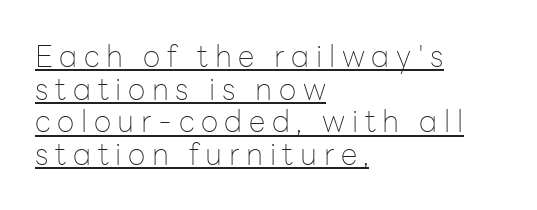
Q: Is the text bold? A: No.
Q: Is the text italic (slanted)? A: No, it is upright.
Q: Is the typeface a serif or a sans-serif typeface? A: Sans-serif.
Q: Is the text underlined? A: Yes.
Q: How is the paragraph aligned? A: Left-aligned.
Q: Is the spacing between letters normal or unusually wide? A: Unusually wide.
Q: Is the spacing between lines tight, normal or loose? A: Tight.
Q: Width (condensed, normal, or wide)? A: Normal.
Q: Stroke contrast? A: Low.
Q: x-height? A: Medium.
Q: Monospaced? A: No.
